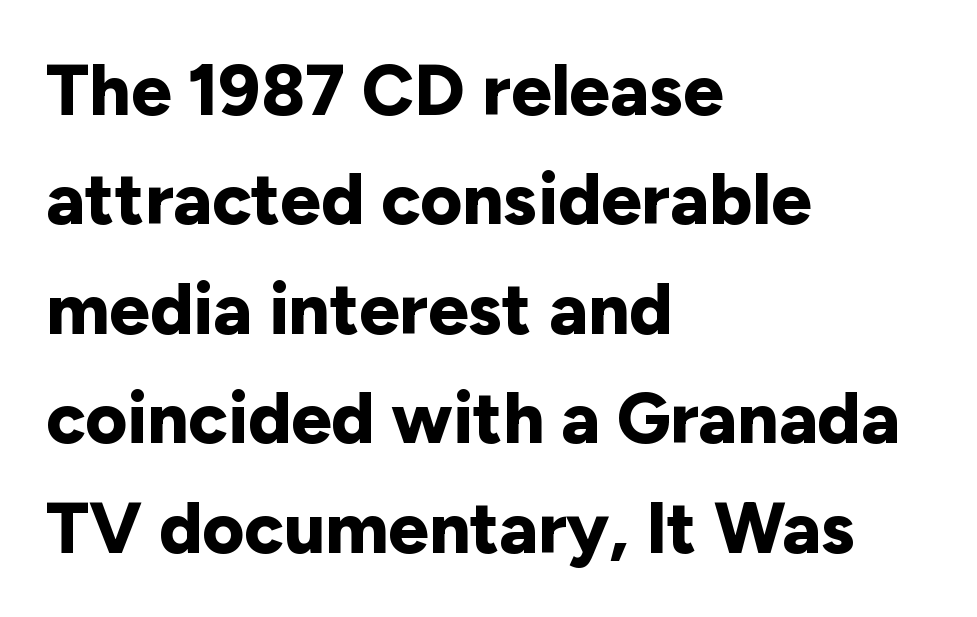
Q: Is the text bold? A: Yes.
Q: Is the text italic (slanted)? A: No, it is upright.
Q: Is the typeface a serif or a sans-serif typeface? A: Sans-serif.
Q: Is the text underlined? A: No.
Q: How is the paragraph aligned? A: Left-aligned.
Q: Is the spacing between letters normal or unusually wide? A: Normal.
Q: Is the spacing between lines tight, normal or loose? A: Normal.
Q: Width (condensed, normal, or wide)? A: Normal.
Q: Stroke contrast? A: Low.
Q: x-height? A: Medium.
Q: Monospaced? A: No.
